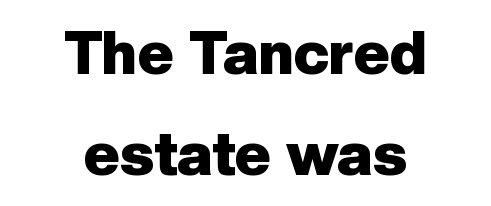
{"serif": "no", "italic": "no", "bold": "yes", "weight": "heavy", "width": "normal", "stroke_contrast": "low", "x_height": "medium", "monospaced": "no", "underline": "no", "align": "center", "line_spacing": "normal", "line_spacing_ratio": 1.65, "letter_spacing": "normal", "letter_spacing_em": 0.0, "glyph_px": 61}
